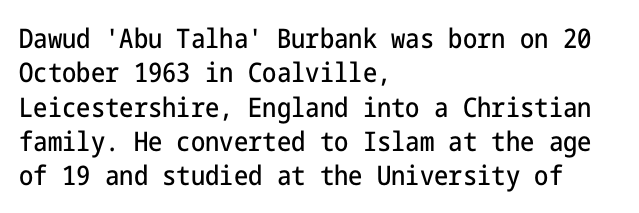
The image shows 27 px text type, upright; set left-aligned, normal line spacing (1.27x), normal letter spacing, not underlined.
